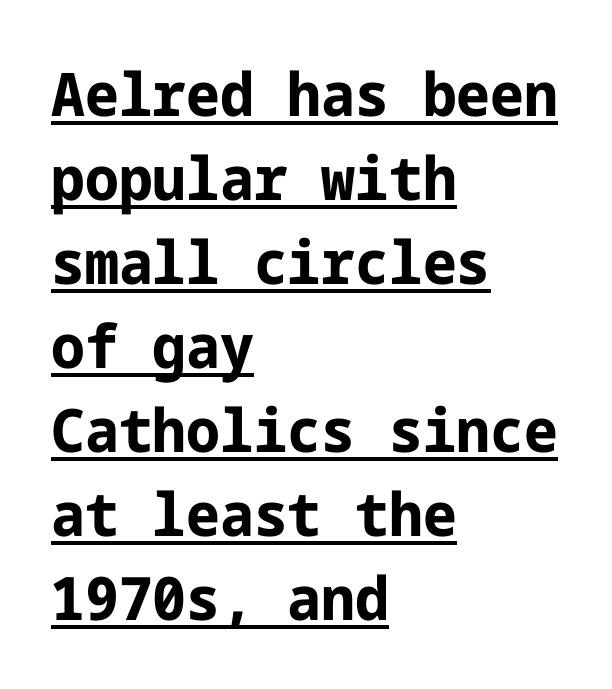
{"serif": "no", "italic": "no", "bold": "yes", "weight": "bold", "width": "normal", "stroke_contrast": "low", "x_height": "medium", "underline": "yes", "align": "left", "line_spacing": "normal", "line_spacing_ratio": 1.4, "letter_spacing": "normal", "letter_spacing_em": 0.0, "glyph_px": 60}
